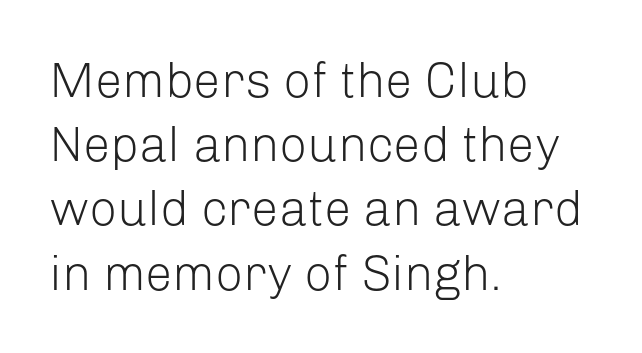
The image shows 49 px light sans-serif type, upright; set left-aligned, normal line spacing (1.31x), normal letter spacing, not underlined; low stroke contrast and a medium x-height.
